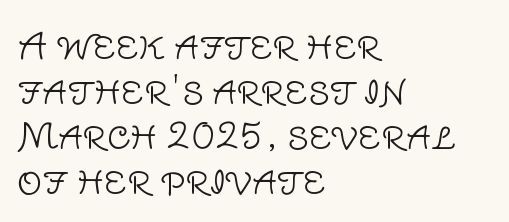
The image shows 35 px light sans-serif type; set left-aligned, normal line spacing (1.29x), normal letter spacing, not underlined; low stroke contrast and a large x-height.
